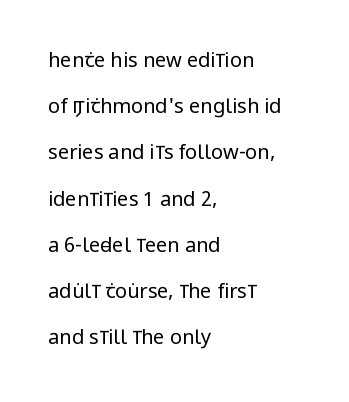
The image shows 20 px text type, upright; set left-aligned, loose line spacing (2.31x), normal letter spacing, not underlined.
